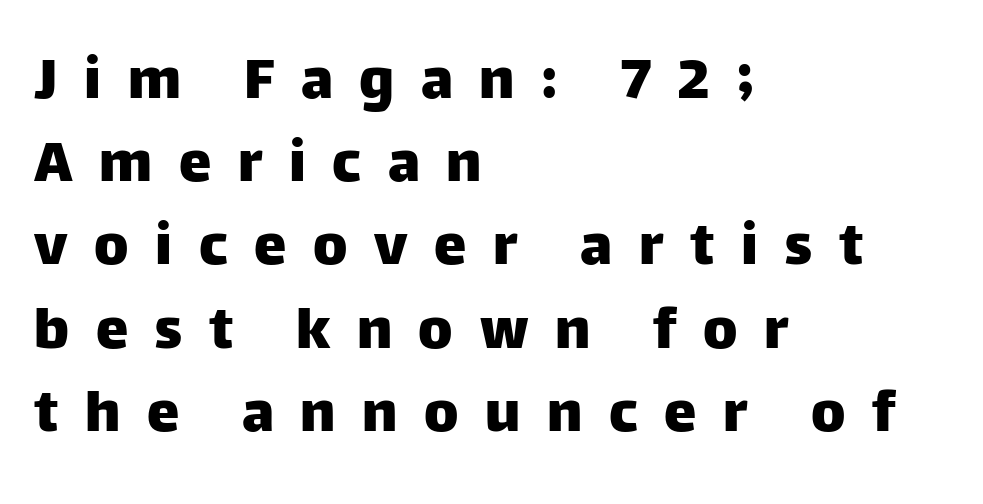
The image shows 65 px sans-serif type, upright; set left-aligned, normal line spacing (1.28x), unusually wide letter spacing (+0.41 em), not underlined; low stroke contrast and a large x-height.
